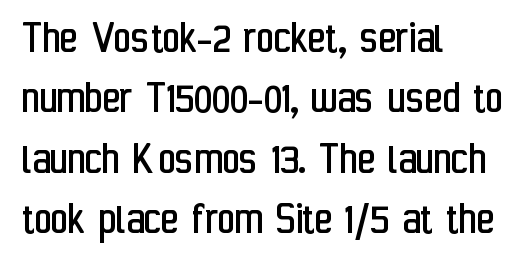
Q: Is the text bold? A: No.
Q: Is the text italic (slanted)? A: No, it is upright.
Q: Is the typeface a serif or a sans-serif typeface? A: Sans-serif.
Q: Is the text underlined? A: No.
Q: How is the paragraph aligned? A: Left-aligned.
Q: Is the spacing between letters normal or unusually wide? A: Normal.
Q: Is the spacing between lines tight, normal or loose? A: Normal.
Q: Width (condensed, normal, or wide)? A: Condensed.
Q: Stroke contrast? A: Low.
Q: x-height? A: Medium.
Q: Monospaced? A: No.
